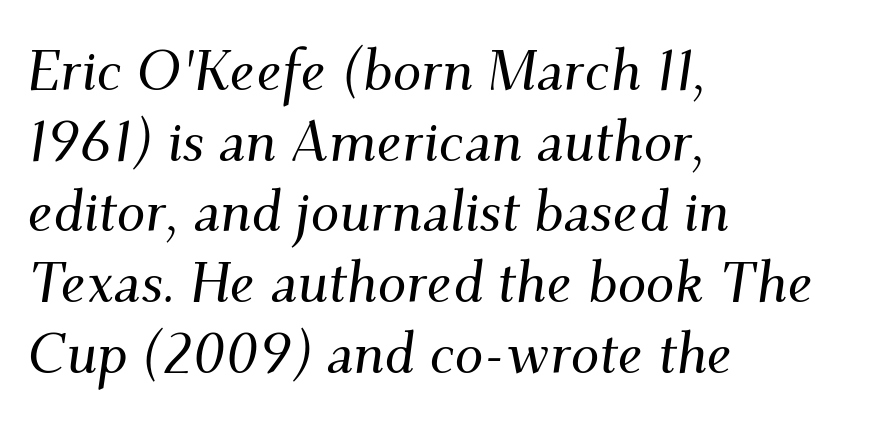
The image shows 57 px serif type, italic (leaning right); set left-aligned, line spacing 1.24x, normal letter spacing, not underlined; medium stroke contrast and a small x-height.
